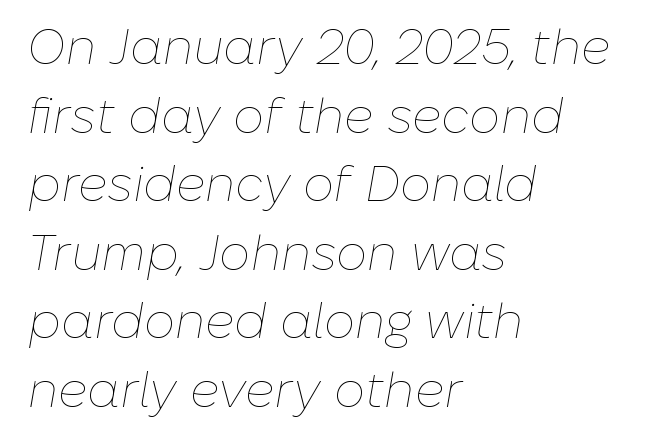
{"italic": "yes", "lean": "right", "slant_degrees": 10, "bold": "no", "weight": "thin", "width": "normal", "stroke_contrast": "low", "x_height": "medium", "monospaced": "no", "underline": "no", "align": "left", "line_spacing": "normal", "line_spacing_ratio": 1.4, "letter_spacing": "normal", "letter_spacing_em": 0.0, "glyph_px": 49}
